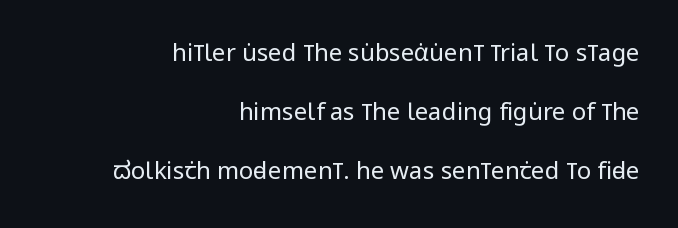
{"italic": "no", "bold": "no", "underline": "no", "align": "right", "line_spacing": "loose", "line_spacing_ratio": 2.46, "letter_spacing": "normal", "letter_spacing_em": 0.0, "glyph_px": 24}
